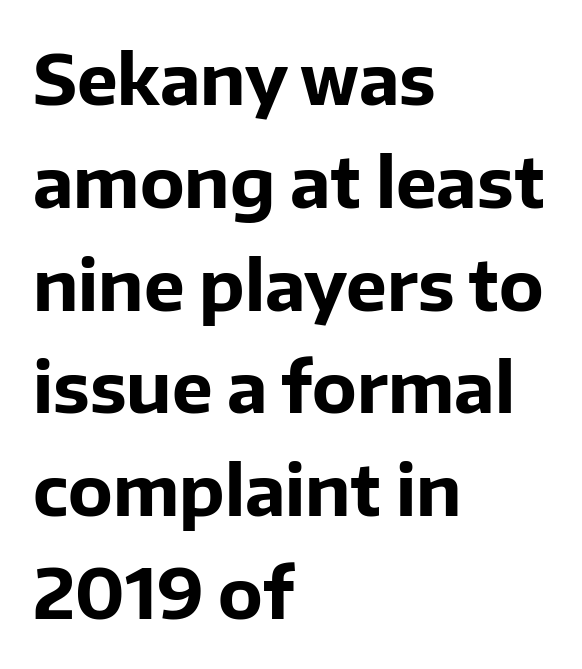
{"serif": "no", "italic": "no", "bold": "yes", "weight": "bold", "width": "normal", "stroke_contrast": "low", "x_height": "medium", "monospaced": "no", "underline": "no", "align": "left", "line_spacing": "normal", "line_spacing_ratio": 1.49, "letter_spacing": "normal", "letter_spacing_em": 0.0, "glyph_px": 69}
